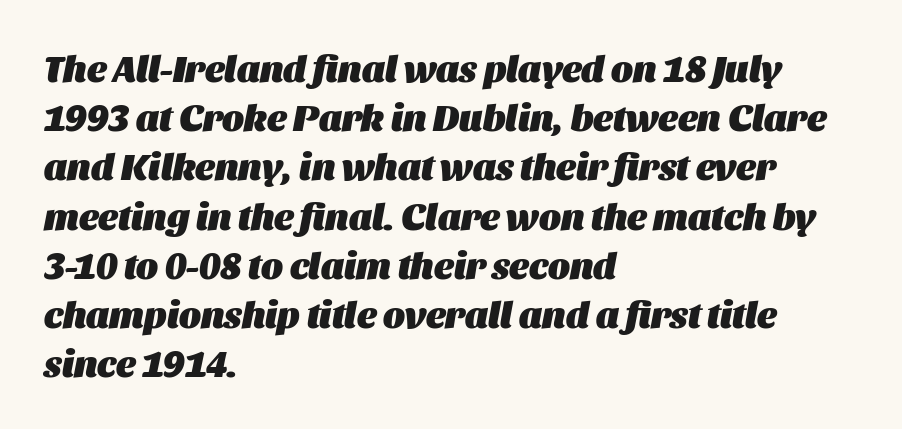
{"italic": "yes", "lean": "right", "slant_degrees": 11, "bold": "yes", "weight": "heavy", "width": "normal", "stroke_contrast": "medium", "x_height": "large", "monospaced": "no", "underline": "no", "align": "left", "line_spacing": "normal", "line_spacing_ratio": 1.33, "letter_spacing": "normal", "letter_spacing_em": 0.0, "glyph_px": 37}
